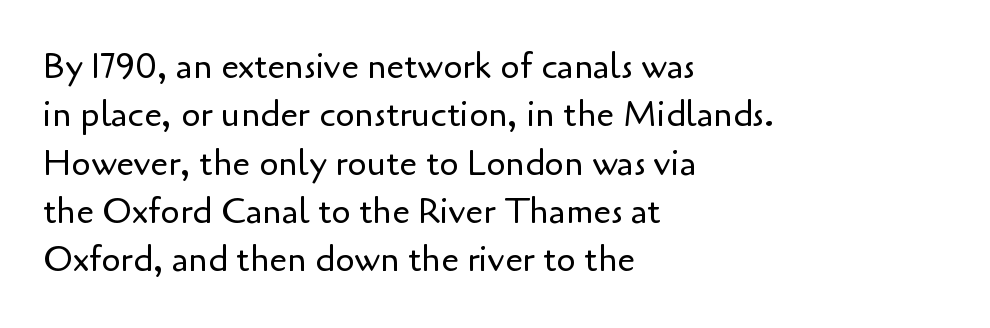
The block of text has a typical density, with ordinary space between rows. Each letter keeps its own natural width here, so spacing adapts to shape. Letter spacing: default. These lines are set flush left with a ragged right edge.
